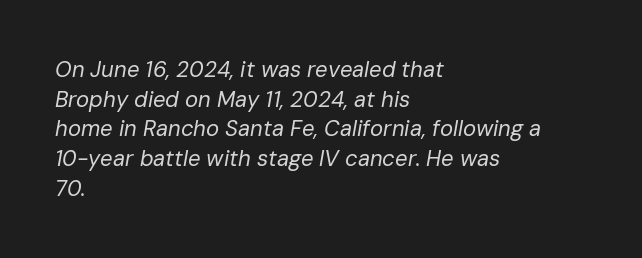
The image shows 22 px text type, italic (leaning right); set left-aligned, normal line spacing (1.35x), normal letter spacing, not underlined.
